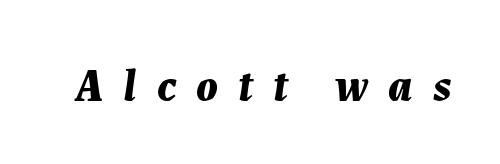
The image shows 45 px bold type, italic (leaning right); set unusually wide letter spacing (+0.44 em), not underlined; medium stroke contrast and a medium x-height.
